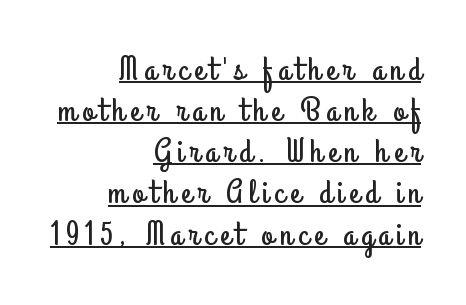
Q: Is the typeface a serif or a sans-serif typeface? A: Sans-serif.
Q: Is the text underlined? A: Yes.
Q: How is the paragraph aligned? A: Right-aligned.
Q: Width (condensed, normal, or wide)? A: Condensed.
Q: Stroke contrast? A: Low.
Q: x-height? A: Small.
Q: Monospaced? A: No.
